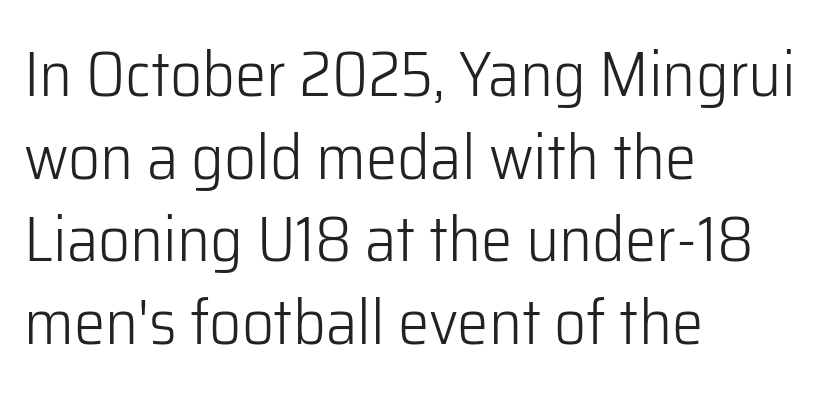
{"serif": "no", "italic": "no", "bold": "no", "weight": "light", "width": "normal", "stroke_contrast": "low", "x_height": "medium", "monospaced": "no", "underline": "no", "align": "left", "line_spacing": "normal", "line_spacing_ratio": 1.31, "letter_spacing": "normal", "letter_spacing_em": 0.0, "glyph_px": 63}
